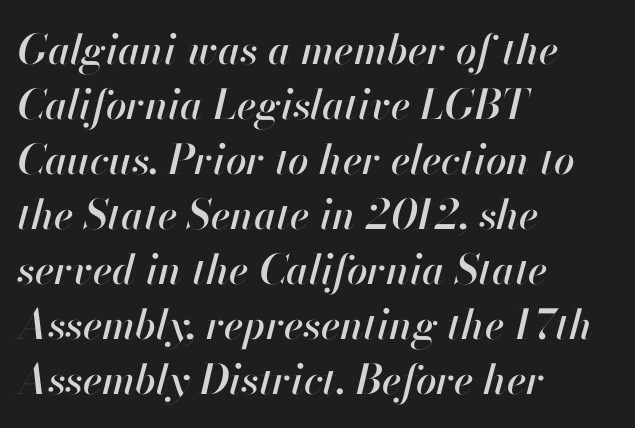
{"italic": "yes", "lean": "right", "slant_degrees": 13, "width": "normal", "stroke_contrast": "high", "x_height": "small", "monospaced": "no", "underline": "no", "align": "left", "line_spacing": "normal", "line_spacing_ratio": 1.34, "letter_spacing": "normal", "letter_spacing_em": 0.0, "glyph_px": 41}
